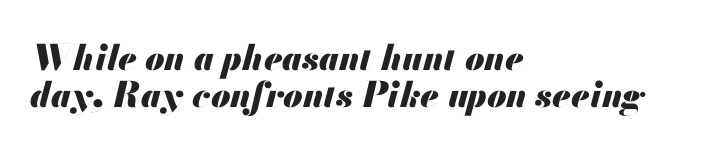
Q: Is the text bold? A: Yes.
Q: Is the text italic (slanted)? A: Yes, it leans right by about 13 degrees.
Q: Is the text underlined? A: No.
Q: How is the paragraph aligned? A: Left-aligned.
Q: Is the spacing between letters normal or unusually wide? A: Normal.
Q: Is the spacing between lines tight, normal or loose? A: Tight.
Q: Width (condensed, normal, or wide)? A: Normal.
Q: Stroke contrast? A: Medium.
Q: x-height? A: Small.
Q: Monospaced? A: No.
